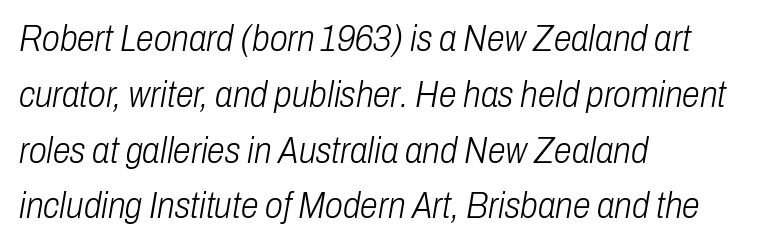
Q: Is the text bold? A: No.
Q: Is the text italic (slanted)? A: Yes, it leans right by about 10 degrees.
Q: Is the text underlined? A: No.
Q: How is the paragraph aligned? A: Left-aligned.
Q: Is the spacing between letters normal or unusually wide? A: Normal.
Q: Is the spacing between lines tight, normal or loose? A: Normal.
Q: Width (condensed, normal, or wide)? A: Condensed.
Q: Stroke contrast? A: Low.
Q: x-height? A: Medium.
Q: Monospaced? A: No.
